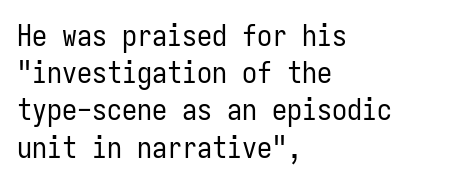
Q: Is the text bold? A: No.
Q: Is the text italic (slanted)? A: No, it is upright.
Q: Is the typeface a serif or a sans-serif typeface? A: Sans-serif.
Q: Is the text underlined? A: No.
Q: How is the paragraph aligned? A: Left-aligned.
Q: Is the spacing between letters normal or unusually wide? A: Normal.
Q: Width (condensed, normal, or wide)? A: Condensed.
Q: Stroke contrast? A: Low.
Q: x-height? A: Medium.
Q: Monospaced? A: Yes.
